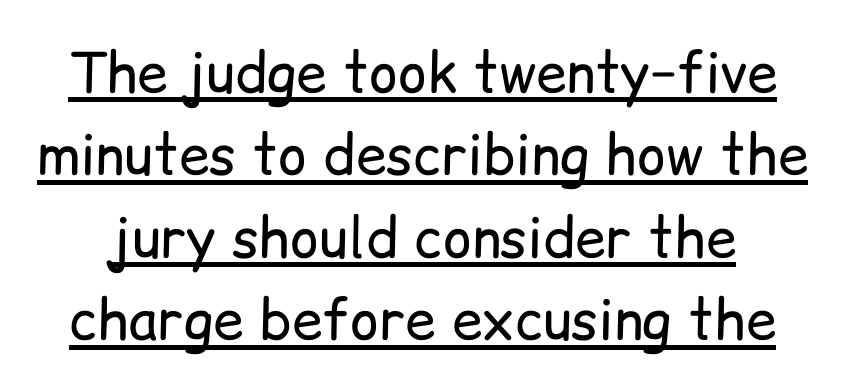
The image shows 55 px regular-weight sans-serif type, upright; set normal line spacing (1.5x), normal letter spacing, underlined; low stroke contrast and a medium x-height.
